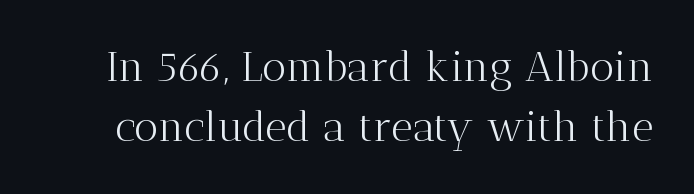
Q: Is the text bold? A: No.
Q: Is the text italic (slanted)? A: No, it is upright.
Q: Is the typeface a serif or a sans-serif typeface? A: Serif.
Q: Is the text underlined? A: No.
Q: Is the spacing between letters normal or unusually wide? A: Normal.
Q: Is the spacing between lines tight, normal or loose? A: Normal.
Q: Width (condensed, normal, or wide)? A: Normal.
Q: Stroke contrast? A: Medium.
Q: x-height? A: Medium.
Q: Monospaced? A: No.
